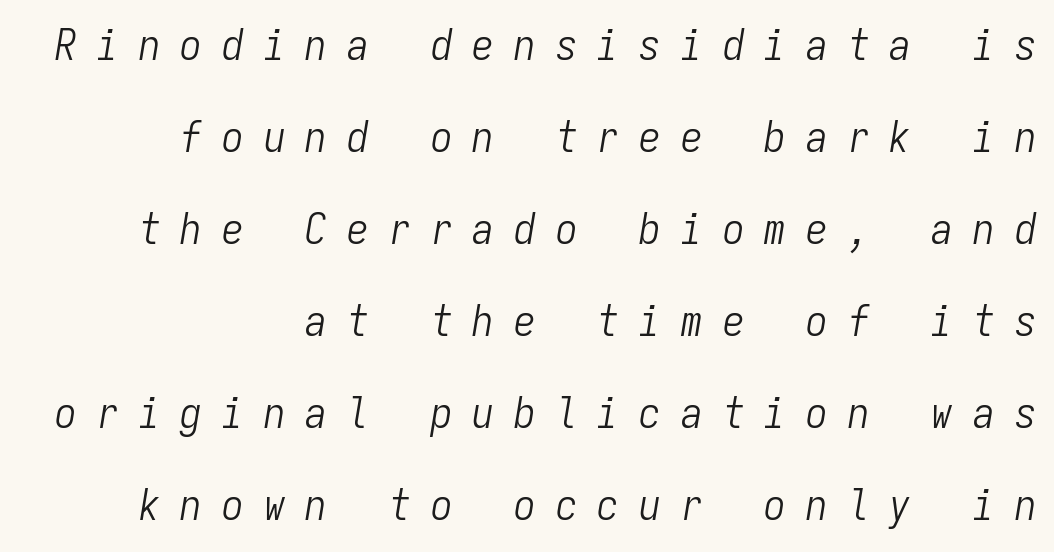
The image shows 43 px light, condensed type, italic (leaning right), monospaced; set right-aligned, loose line spacing (2.14x), unusually wide letter spacing (+0.47 em), not underlined; low stroke contrast and a medium x-height.
